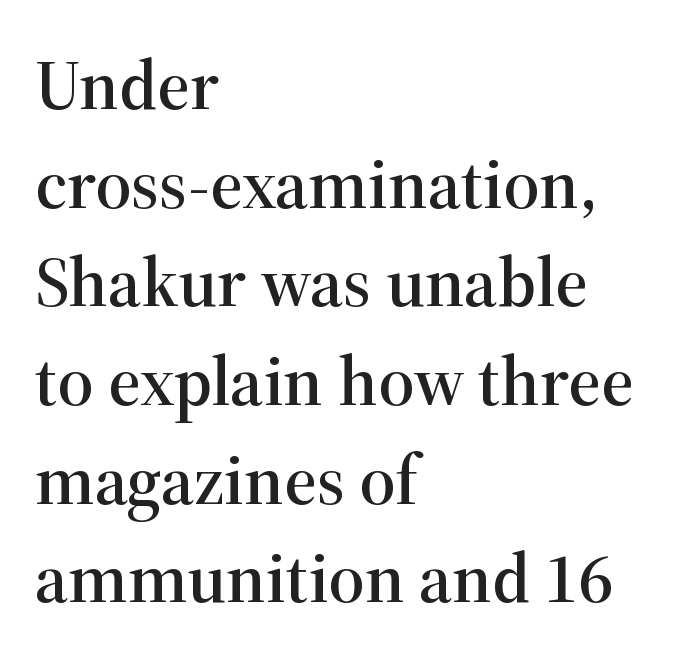
The paragraph has a hard left edge and a soft right edge. What stands out about the letter spacing? Nothing — it is the standard amount. Does the leading feel generous? No, just average. Check where the strokes stop: tiny serifs finish them off. Check under the words: just untouched page. The letters advance in unequal steps, a hallmark of proportional type.
